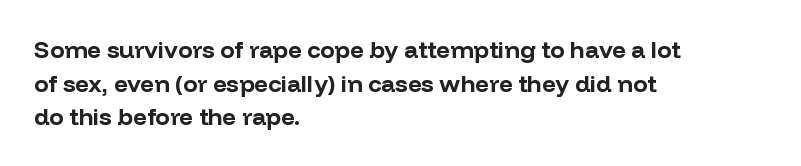
{"italic": "no", "bold": "yes", "underline": "no", "align": "left", "line_spacing": "normal", "line_spacing_ratio": 1.4, "letter_spacing": "normal", "letter_spacing_em": 0.0, "glyph_px": 24}
